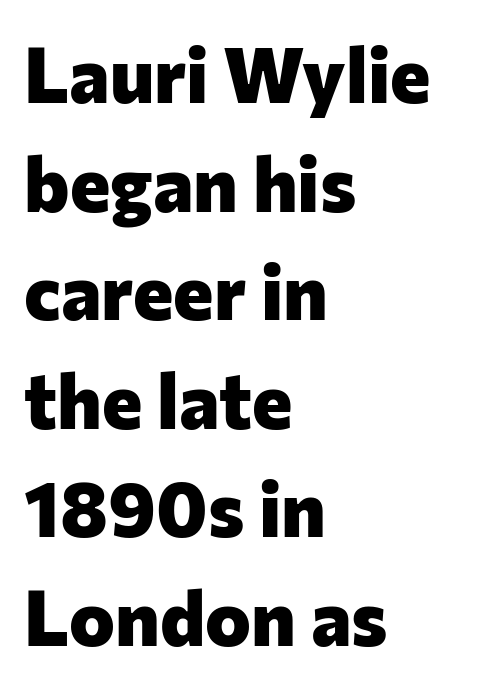
{"serif": "no", "italic": "no", "bold": "yes", "weight": "heavy", "width": "normal", "stroke_contrast": "low", "x_height": "medium", "monospaced": "no", "underline": "no", "align": "left", "line_spacing": "normal", "line_spacing_ratio": 1.41, "letter_spacing": "normal", "letter_spacing_em": 0.0, "glyph_px": 77}
